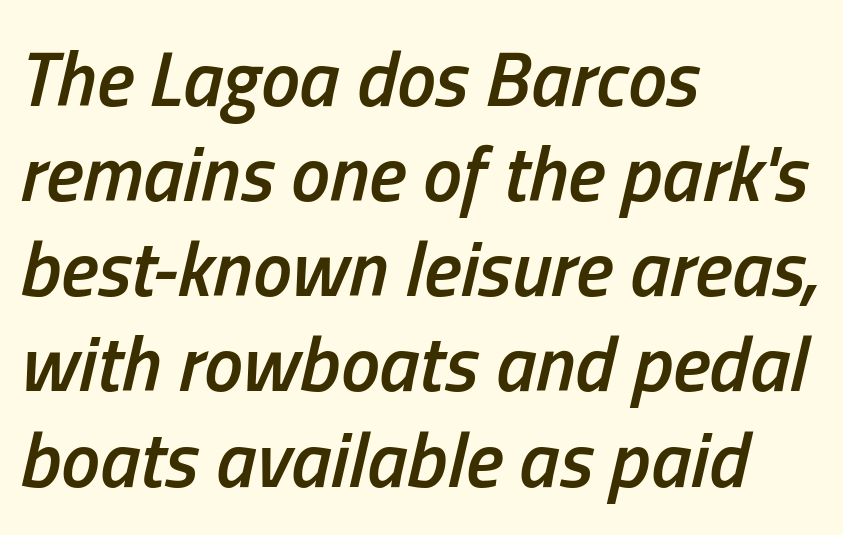
{"italic": "yes", "lean": "right", "slant_degrees": 13, "bold": "semi", "weight": "semibold", "width": "condensed", "stroke_contrast": "low", "x_height": "medium", "monospaced": "no", "underline": "no", "align": "left", "line_spacing_ratio": 1.22, "letter_spacing": "normal", "letter_spacing_em": 0.0, "glyph_px": 78}
